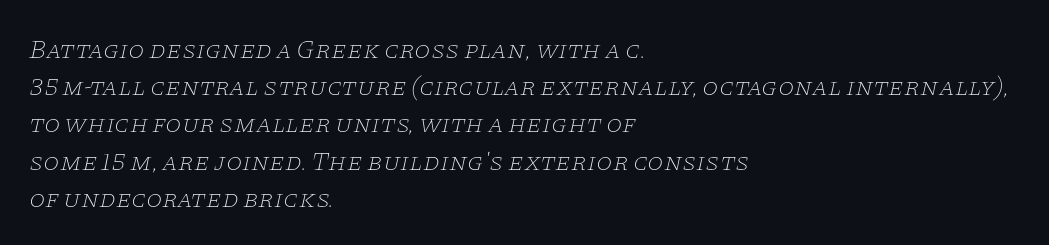
Q: Is the text bold? A: No.
Q: Is the text italic (slanted)? A: Yes, it leans right by about 11 degrees.
Q: Is the text underlined? A: No.
Q: How is the paragraph aligned? A: Left-aligned.
Q: Is the spacing between letters normal or unusually wide? A: Normal.
Q: Is the spacing between lines tight, normal or loose? A: Normal.
